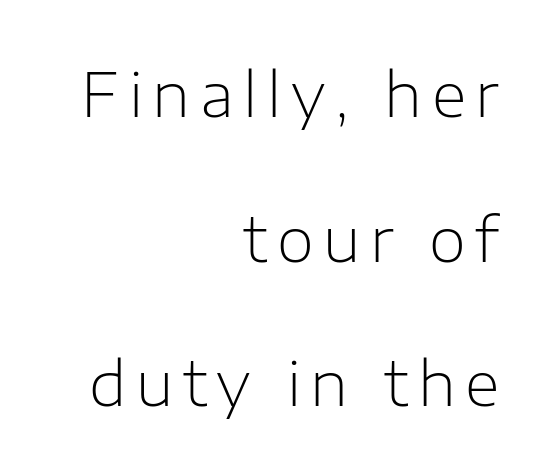
The image shows 60 px light sans-serif type, upright; set right-aligned, loose line spacing (2.41x), not underlined; low stroke contrast and a medium x-height.
